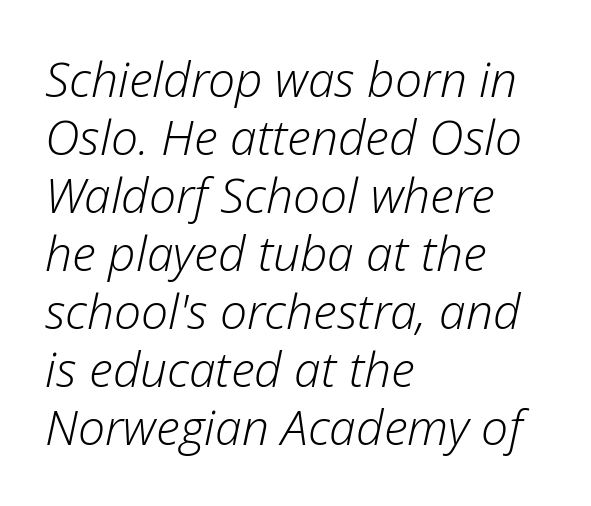
Q: Is the text bold? A: No.
Q: Is the text italic (slanted)? A: Yes, it leans right by about 12 degrees.
Q: Is the text underlined? A: No.
Q: How is the paragraph aligned? A: Left-aligned.
Q: Is the spacing between letters normal or unusually wide? A: Normal.
Q: Width (condensed, normal, or wide)? A: Normal.
Q: Stroke contrast? A: Low.
Q: x-height? A: Medium.
Q: Monospaced? A: No.
